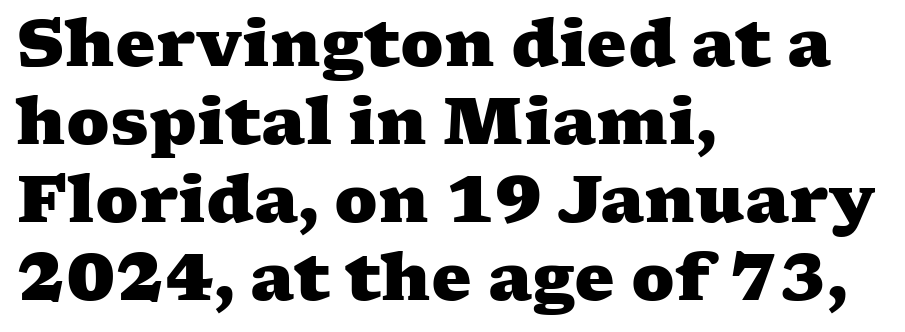
The image shows 64 px heavy, wide serif type; set left-aligned, line spacing 1.22x, normal letter spacing, not underlined; medium stroke contrast and a medium x-height.
